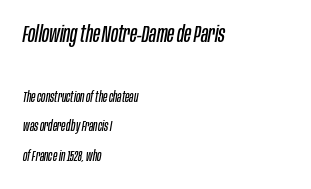
Q: Is the text bold? A: No.
Q: Is the text italic (slanted)? A: Yes, it leans right by about 10 degrees.
Q: Is the text underlined? A: No.
Q: How is the paragraph aligned? A: Left-aligned.
Q: Is the spacing between letters normal or unusually wide? A: Normal.
Q: Is the spacing between lines tight, normal or loose? A: Loose.
Q: Which block of text is set in a larger size, the first (top) or the second (bottom)? A: The first (top) one.
